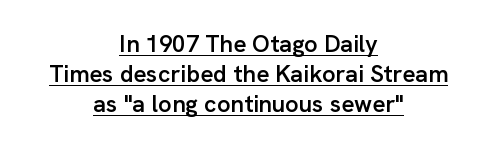
Q: Is the text bold? A: Semi-bold.
Q: Is the text italic (slanted)? A: No, it is upright.
Q: Is the text underlined? A: Yes.
Q: How is the paragraph aligned? A: Centered.
Q: Is the spacing between letters normal or unusually wide? A: Normal.
Q: Is the spacing between lines tight, normal or loose? A: Normal.
